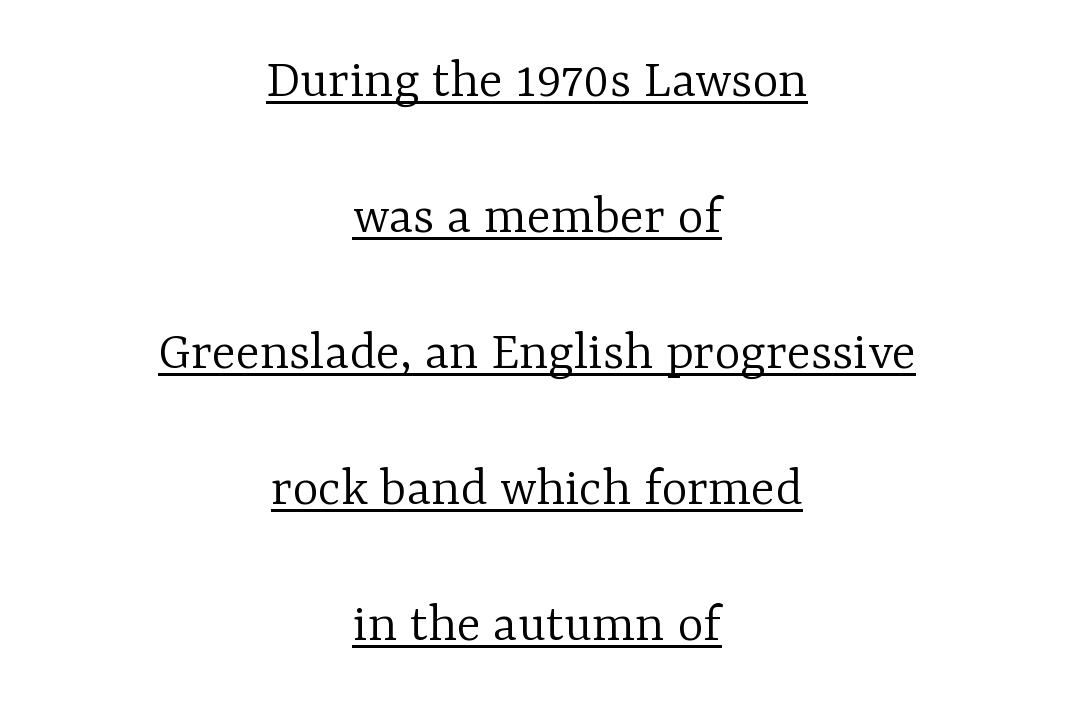
{"serif": "yes", "italic": "no", "bold": "no", "weight": "light", "width": "normal", "stroke_contrast": "low", "x_height": "medium", "monospaced": "no", "underline": "yes", "align": "center", "line_spacing": "loose", "line_spacing_ratio": 2.43, "letter_spacing": "normal", "letter_spacing_em": 0.0, "glyph_px": 56}
